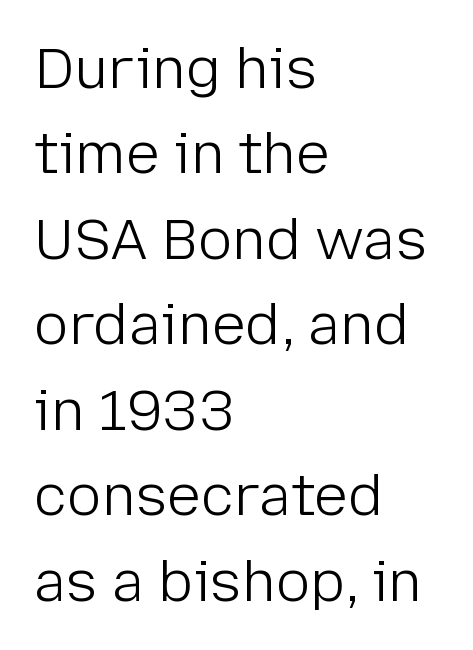
Letterform terminals end flat and unadorned throughout the passage. These lines were composed using upright roman letters. No letter is thick-stroked: the sample isn't bold. The letters advance in unequal steps, a hallmark of proportional type. This rendering features lettering with no underline. Regular leading.
